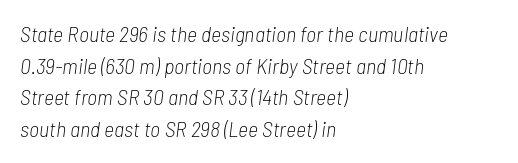
Q: Is the text bold? A: No.
Q: Is the text italic (slanted)? A: Yes, it leans right by about 7 degrees.
Q: Is the text underlined? A: No.
Q: How is the paragraph aligned? A: Left-aligned.
Q: Is the spacing between letters normal or unusually wide? A: Normal.
Q: Is the spacing between lines tight, normal or loose? A: Normal.
